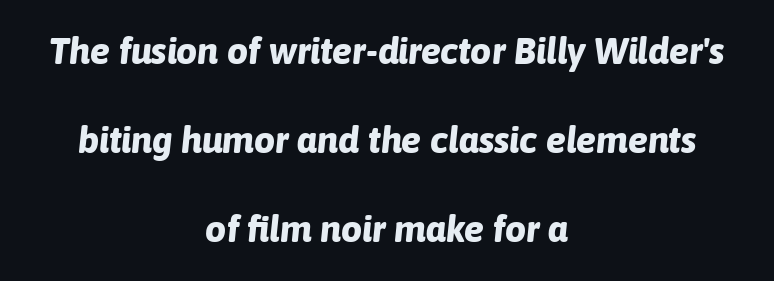
Underline: absent. Characters are canted at an angle relative to the baseline's perpendicular. The lines are spread far apart with generous leading. The typesetter chose a symmetrical, centered arrangement here. Here the designer chose a conventional face with non-uniform glyph widths.
